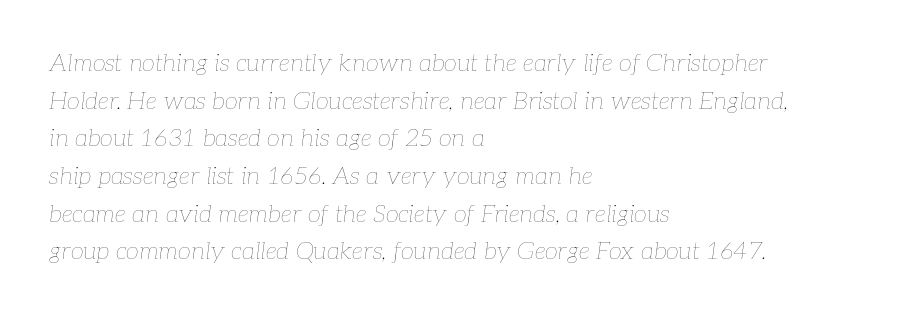
The image shows 24 px text type, italic (leaning right); set left-aligned, normal line spacing (1.57x), normal letter spacing, not underlined.
